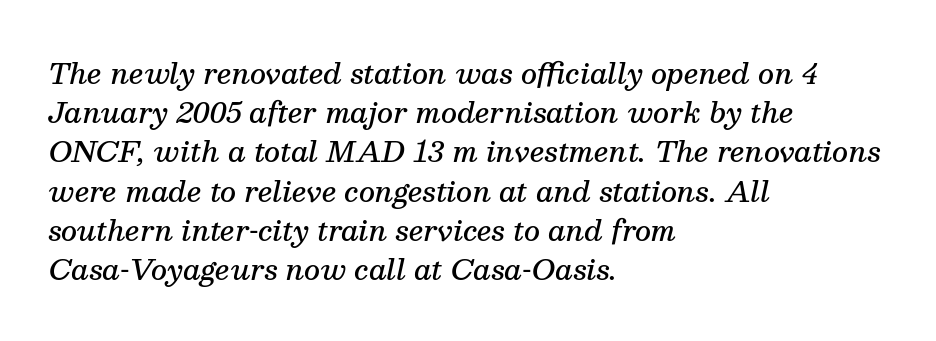
Q: Is the text bold? A: Semi-bold.
Q: Is the text italic (slanted)? A: Yes, it leans right by about 13 degrees.
Q: Is the typeface a serif or a sans-serif typeface? A: Serif.
Q: Is the text underlined? A: No.
Q: How is the paragraph aligned? A: Left-aligned.
Q: Is the spacing between letters normal or unusually wide? A: Normal.
Q: Is the spacing between lines tight, normal or loose? A: Normal.
Q: Width (condensed, normal, or wide)? A: Normal.
Q: Stroke contrast? A: Medium.
Q: x-height? A: Medium.
Q: Monospaced? A: No.
